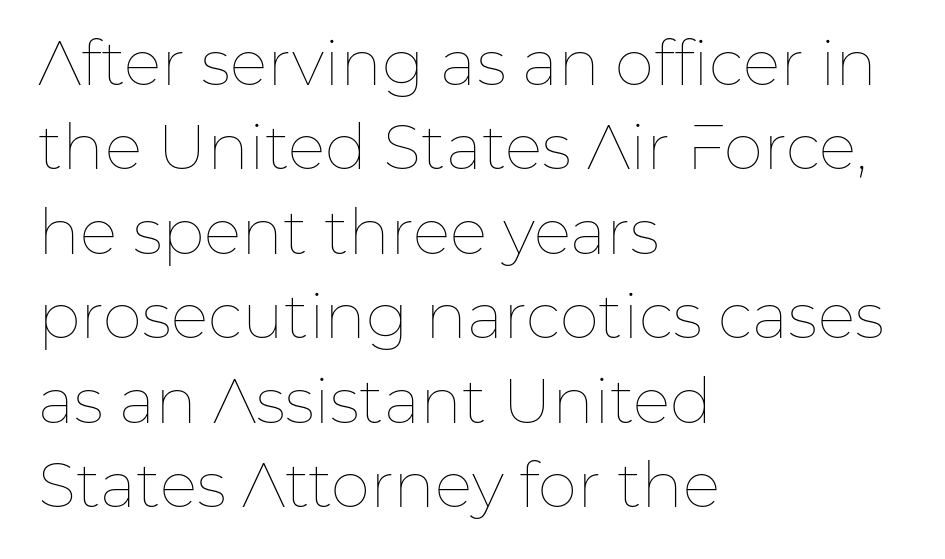
The typography opts for an upright posture over an oblique one. Is this a fixed-width face? No — the glyphs have proportional, varying widths. Casual observation: everything's shoved over to the left. Does the leading feel generous? No, just average. Bare-footed words on every line.
